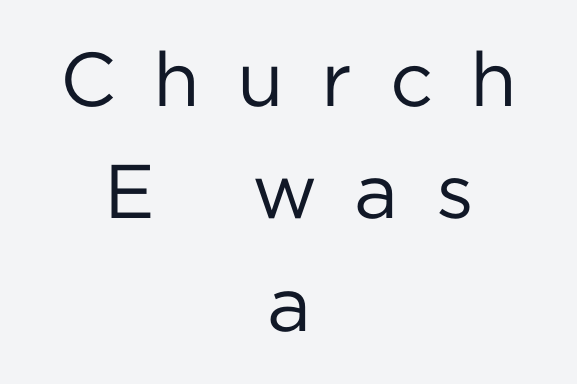
Q: Is the text bold? A: No.
Q: Is the text italic (slanted)? A: No, it is upright.
Q: Is the typeface a serif or a sans-serif typeface? A: Sans-serif.
Q: Is the text underlined? A: No.
Q: How is the paragraph aligned? A: Centered.
Q: Is the spacing between letters normal or unusually wide? A: Unusually wide.
Q: Is the spacing between lines tight, normal or loose? A: Normal.
Q: Width (condensed, normal, or wide)? A: Normal.
Q: Stroke contrast? A: Low.
Q: x-height? A: Medium.
Q: Monospaced? A: No.
